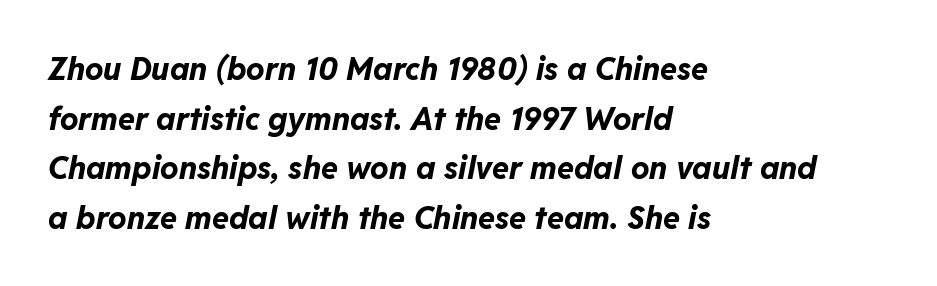
Q: Is the text bold? A: Yes.
Q: Is the text italic (slanted)? A: Yes, it leans right by about 11 degrees.
Q: Is the text underlined? A: No.
Q: How is the paragraph aligned? A: Left-aligned.
Q: Is the spacing between letters normal or unusually wide? A: Normal.
Q: Is the spacing between lines tight, normal or loose? A: Normal.
Q: Width (condensed, normal, or wide)? A: Normal.
Q: Stroke contrast? A: Low.
Q: x-height? A: Medium.
Q: Monospaced? A: No.
